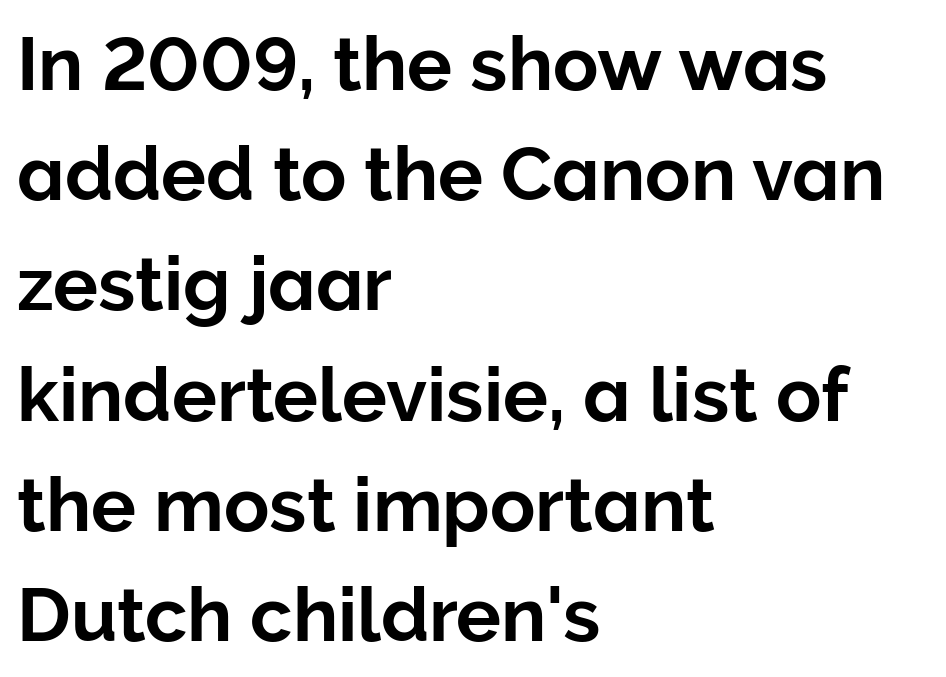
The image shows 75 px sans-serif type, upright; set left-aligned, normal line spacing (1.47x), normal letter spacing, not underlined; low stroke contrast and a medium x-height.
